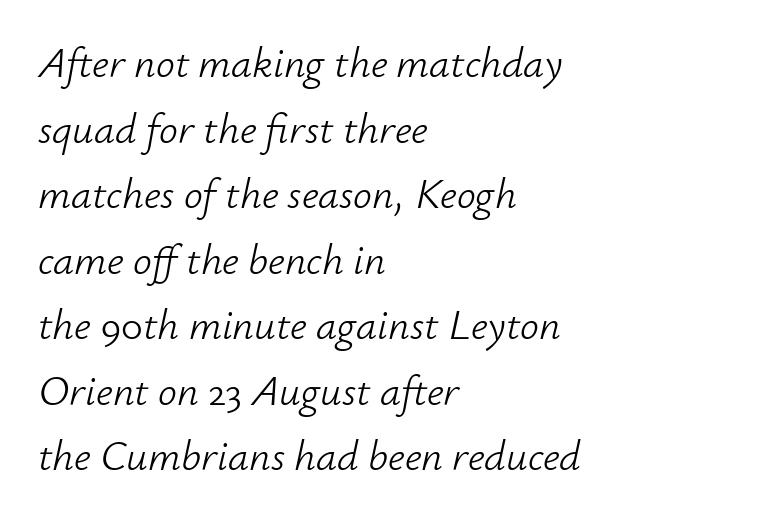
The image shows 42 px light type, italic (leaning right); set left-aligned, normal line spacing (1.56x), normal letter spacing, not underlined; low stroke contrast and a small x-height.
